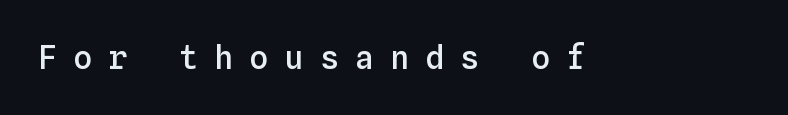
{"italic": "no", "bold": "semi", "weight": "semibold", "width": "normal", "stroke_contrast": "low", "x_height": "medium", "monospaced": "yes", "underline": "no", "letter_spacing": "wide", "letter_spacing_em": 0.5, "glyph_px": 32}
